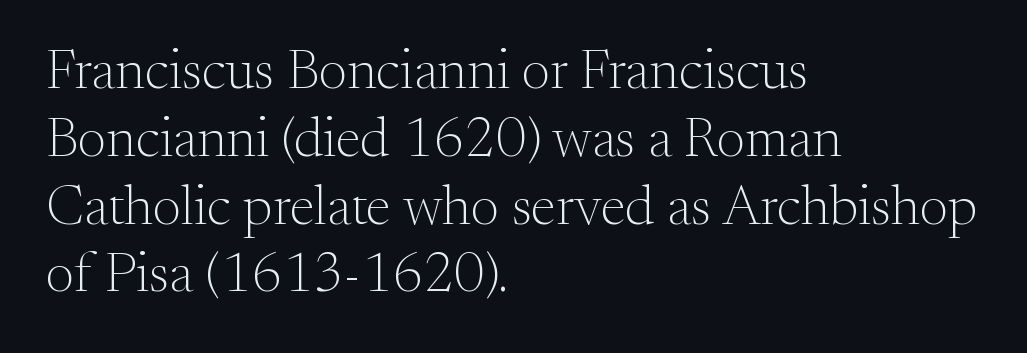
Inter-character spacing is left at the font's built-in metrics. Anything drawn beneath the words? Only blank space. The text block is weighted toward the left margin, trailing off unevenly rightward. Stem width sits at or under what a default text font uses.
